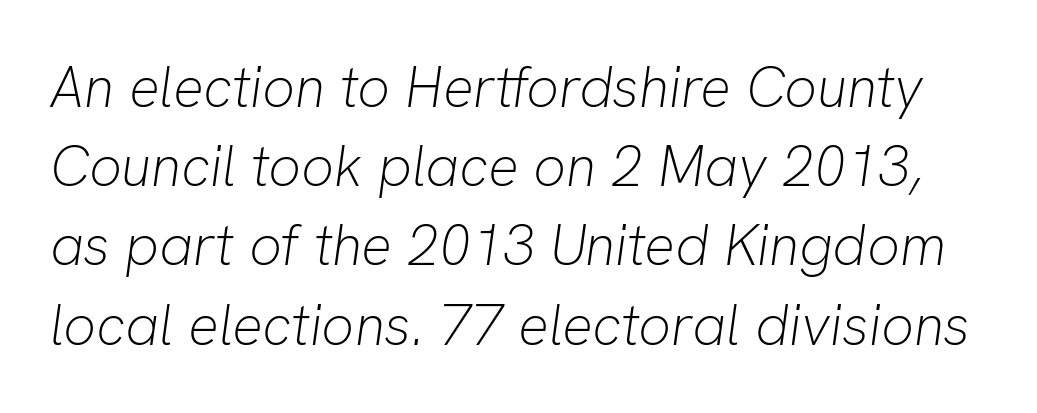
{"italic": "yes", "lean": "right", "slant_degrees": 8, "bold": "no", "weight": "light", "width": "normal", "stroke_contrast": "low", "x_height": "medium", "monospaced": "no", "underline": "no", "line_spacing": "normal", "line_spacing_ratio": 1.39, "letter_spacing": "normal", "letter_spacing_em": 0.0, "glyph_px": 57}
